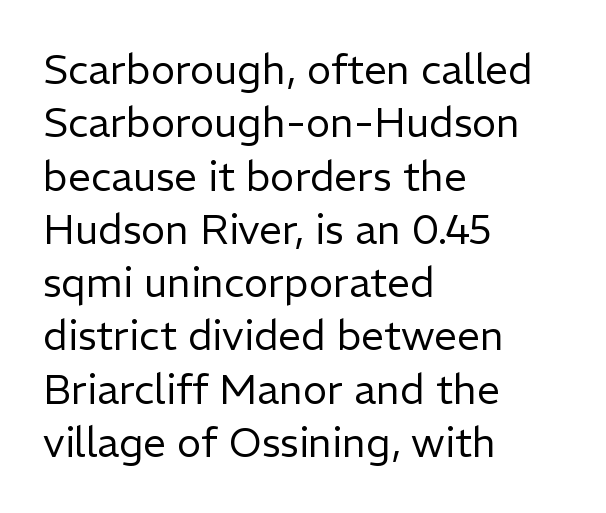
{"serif": "no", "italic": "no", "bold": "no", "weight": "regular", "width": "normal", "stroke_contrast": "low", "x_height": "medium", "monospaced": "no", "underline": "no", "align": "left", "line_spacing": "normal", "line_spacing_ratio": 1.3, "letter_spacing": "normal", "letter_spacing_em": 0.0, "glyph_px": 41}
